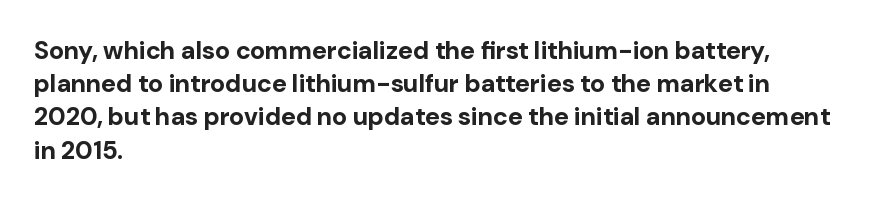
{"italic": "no", "bold": "yes", "underline": "no", "align": "left", "line_spacing": "normal", "line_spacing_ratio": 1.33, "letter_spacing": "normal", "letter_spacing_em": 0.0, "glyph_px": 25}
